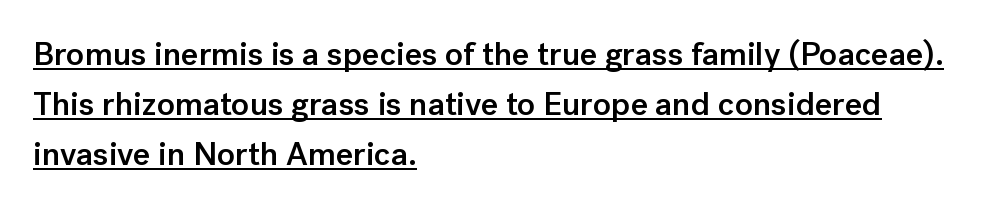
Check where the strokes stop: nothing finishes them off — pure sans. Layout note: lines flush left. A typesetter would call this zero additional tracking. The block of text has a typical density, with ordinary space between rows. As a designer I'd log this as weight 600, semibold.
